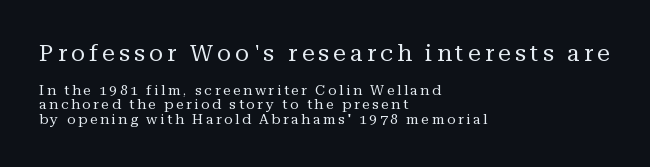
{"italic": "no", "bold": "no", "underline": "no", "align": "left", "line_spacing": "tight", "line_spacing_ratio": 1.05, "larger_block": "first", "size_ratio": 1.64, "glyph_px": 23}
